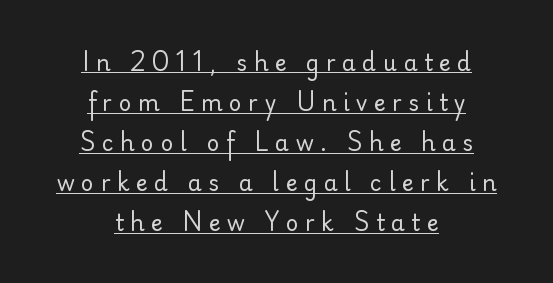
{"italic": "no", "bold": "no", "underline": "yes", "align": "center", "line_spacing_ratio": 1.82, "letter_spacing": "wide", "letter_spacing_em": 0.3, "glyph_px": 22}
